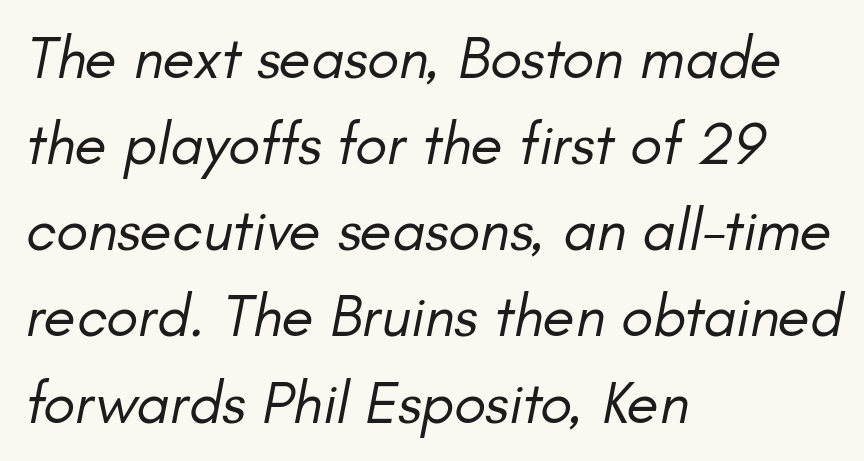
Interline gaps are of average width in this sample. Where is the straight margin? On the left. Spacing between characters is what you'd get straight out of the box. Honestly, there is no underline to notice here at all. The font's italic variant was chosen for this text.
